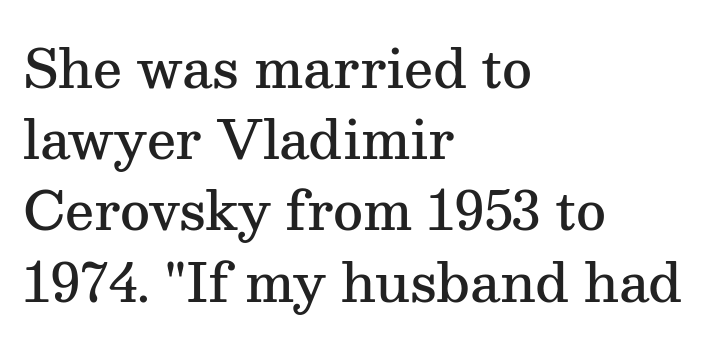
Baseline-to-baseline distance is the conventional proportion of letter height. Is this a sans? No — the strokes have serifs. The specimen omits any rule beneath the text block's lines. Line beginnings align vertically; line endings do not. The gaps between neighbouring characters are ordinary and unremarkable.
